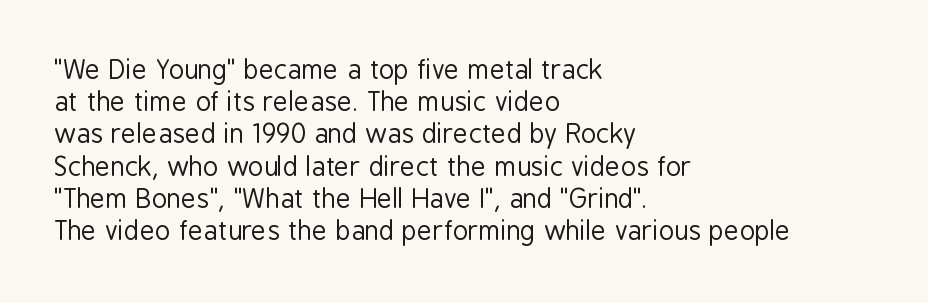
{"italic": "no", "bold": "no", "underline": "no", "align": "left", "line_spacing_ratio": 1.24, "letter_spacing": "normal", "letter_spacing_em": 0.0, "glyph_px": 26}
